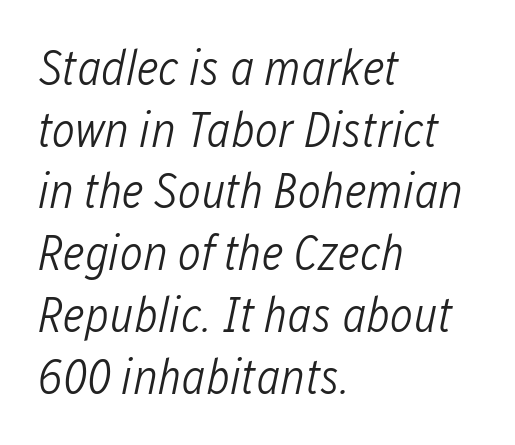
The image shows 49 px light, condensed type, italic (leaning right); set left-aligned, normal line spacing (1.26x), normal letter spacing, not underlined; low stroke contrast and a medium x-height.
